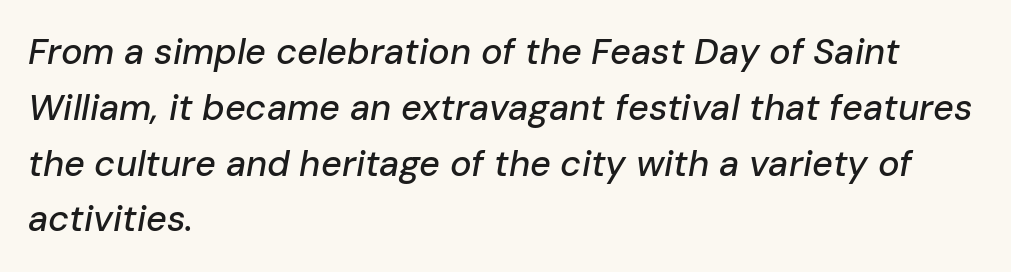
Q: Is the text italic (slanted)? A: Yes, it leans right by about 10 degrees.
Q: Is the text underlined? A: No.
Q: How is the paragraph aligned? A: Left-aligned.
Q: Is the spacing between letters normal or unusually wide? A: Normal.
Q: Is the spacing between lines tight, normal or loose? A: Normal.
Q: Width (condensed, normal, or wide)? A: Normal.
Q: Stroke contrast? A: Low.
Q: x-height? A: Medium.
Q: Monospaced? A: No.
